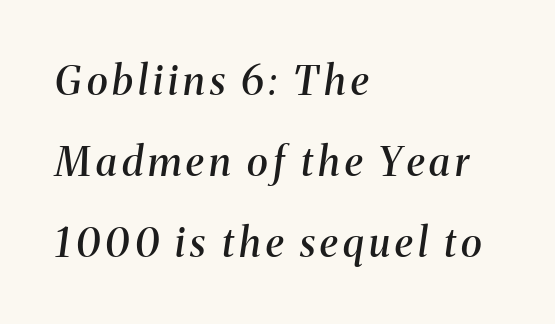
{"serif": "yes", "italic": "yes", "lean": "right", "slant_degrees": 8, "bold": "semi", "weight": "semibold", "width": "normal", "stroke_contrast": "medium", "x_height": "medium", "monospaced": "no", "underline": "no", "align": "left", "line_spacing": "loose", "line_spacing_ratio": 2.03, "glyph_px": 40}
